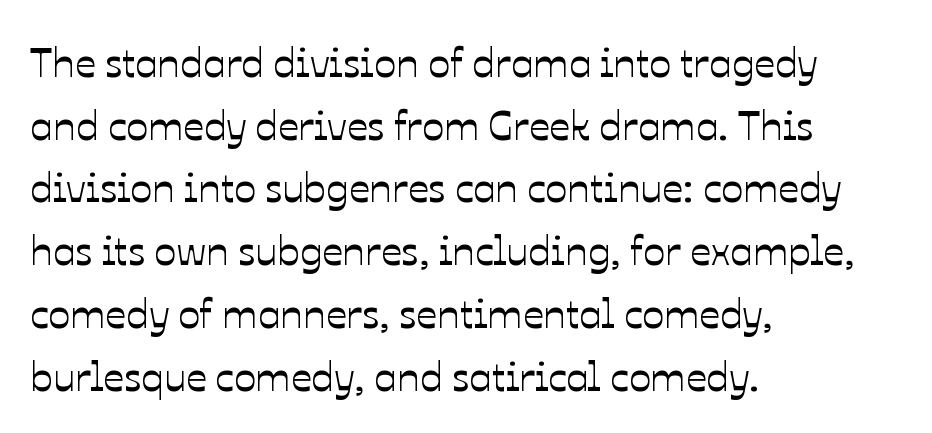
Quick note: not italic, upright. The tracking reads as untouched default to a designer's eye. Compared with a centered layout, this one pins lines to the left instead. Leading: standard. The area under the type is left untouched. Character widths vary here, with narrow letters taking less room than wide ones.
